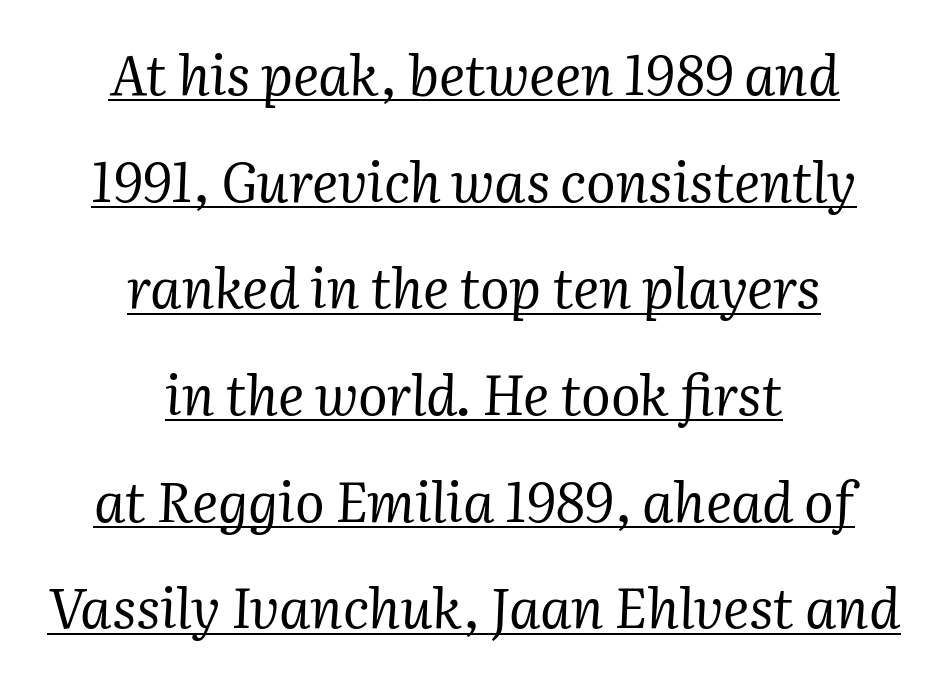
{"serif": "yes", "italic": "yes", "lean": "right", "slant_degrees": 2, "bold": "no", "weight": "regular", "width": "normal", "stroke_contrast": "medium", "x_height": "medium", "monospaced": "no", "underline": "yes", "align": "center", "line_spacing": "loose", "line_spacing_ratio": 1.94, "letter_spacing": "normal", "letter_spacing_em": 0.0, "glyph_px": 55}
